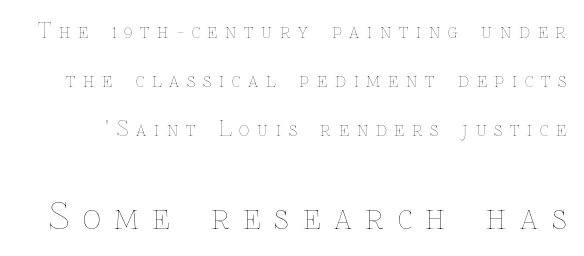
{"italic": "no", "bold": "no", "weight": "thin", "width": "normal", "stroke_contrast": "low", "x_height": "medium", "monospaced": "no", "underline": "no", "line_spacing": "loose", "line_spacing_ratio": 2.46, "letter_spacing": "wide", "letter_spacing_em": 0.39, "larger_block": "second", "size_ratio": 1.75, "glyph_px": 35}
